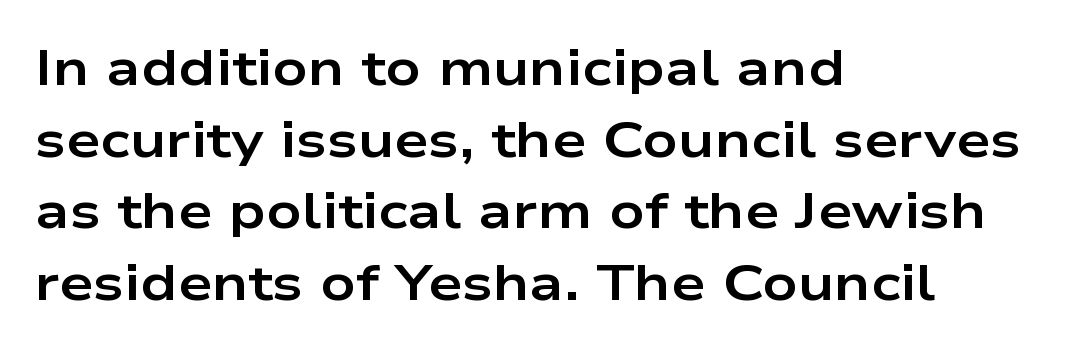
{"serif": "no", "italic": "no", "bold": "yes", "weight": "bold", "width": "wide", "stroke_contrast": "low", "x_height": "medium", "monospaced": "no", "underline": "no", "align": "left", "line_spacing": "normal", "line_spacing_ratio": 1.46, "letter_spacing": "normal", "letter_spacing_em": 0.0, "glyph_px": 49}
